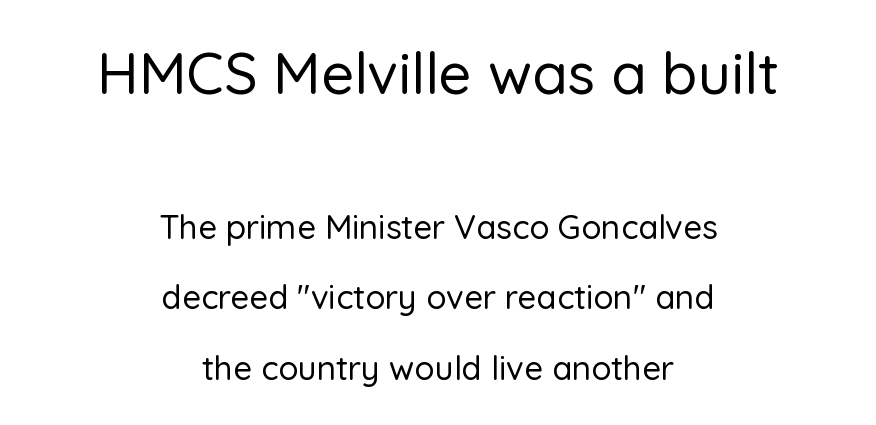
Descenders hang freely into open space. Horizontally, the lines are justified to the midpoint only. In terms of letterform style, serifs are entirely absent. Spacing verdict: proportional, widths tailored to each character. The letters sit at their default tracking, neither squeezed nor spread.
